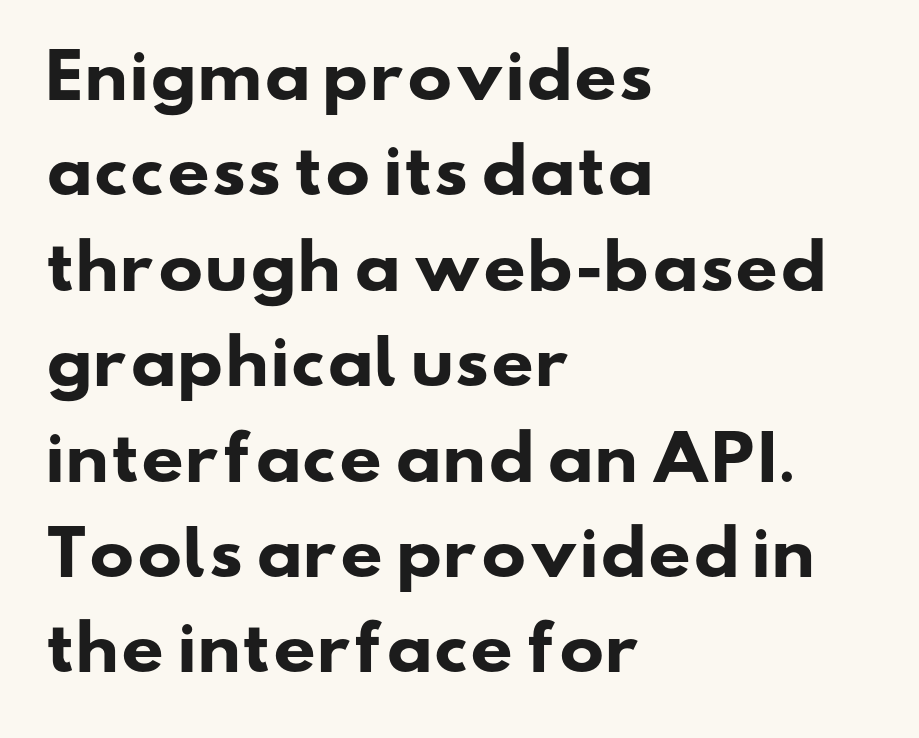
Q: Is the text bold? A: Yes.
Q: Is the typeface a serif or a sans-serif typeface? A: Sans-serif.
Q: Is the text underlined? A: No.
Q: How is the paragraph aligned? A: Left-aligned.
Q: Is the spacing between letters normal or unusually wide? A: Normal.
Q: Is the spacing between lines tight, normal or loose? A: Normal.
Q: Width (condensed, normal, or wide)? A: Wide.
Q: Stroke contrast? A: Low.
Q: x-height? A: Small.
Q: Monospaced? A: No.
